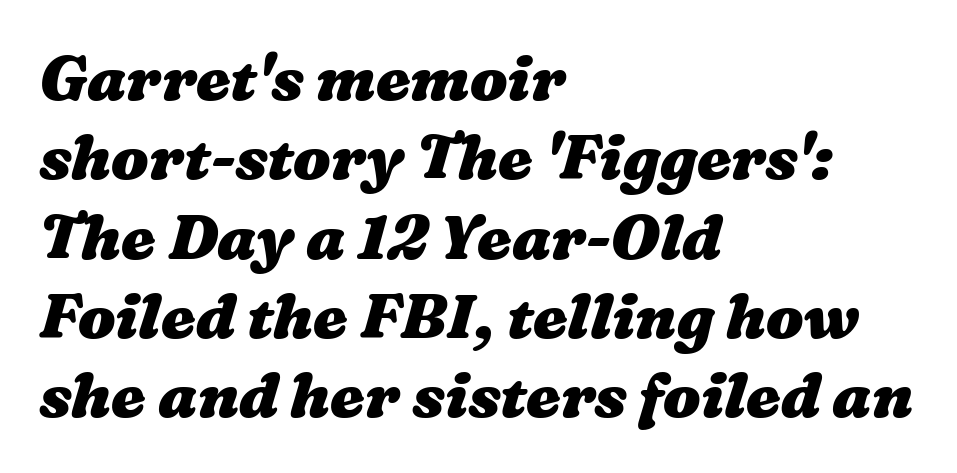
Any mark beneath the type? The region is blank. The typesetting leans heavy: a genuine bold. Character widths vary here, with narrow letters taking less room than wide ones. Line spacing here is normal.
